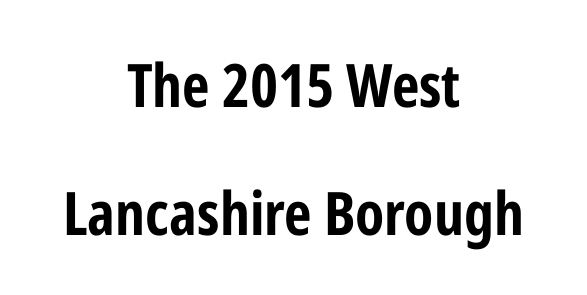
{"serif": "no", "italic": "no", "bold": "yes", "weight": "bold", "width": "condensed", "stroke_contrast": "low", "x_height": "medium", "monospaced": "no", "underline": "no", "align": "center", "line_spacing": "loose", "line_spacing_ratio": 2.13, "letter_spacing": "normal", "letter_spacing_em": 0.0, "glyph_px": 60}
